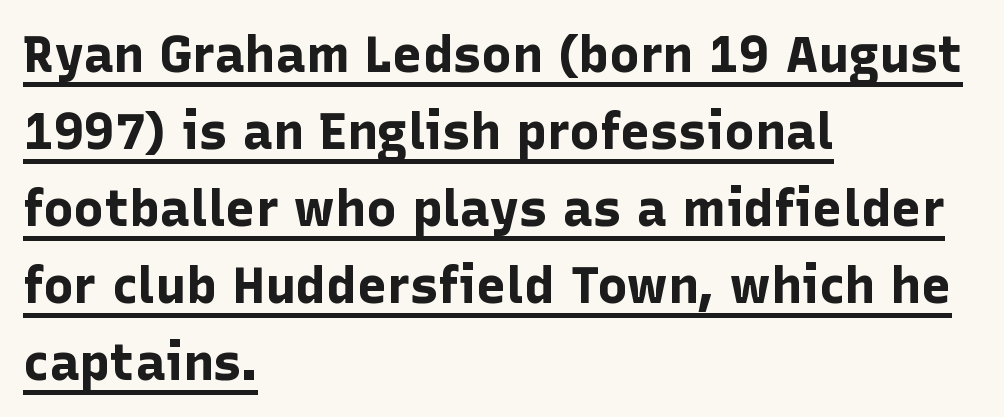
{"serif": "no", "italic": "no", "bold": "yes", "weight": "bold", "width": "normal", "stroke_contrast": "low", "x_height": "medium", "monospaced": "no", "underline": "yes", "align": "left", "line_spacing": "normal", "line_spacing_ratio": 1.51, "letter_spacing": "normal", "letter_spacing_em": 0.0, "glyph_px": 51}
